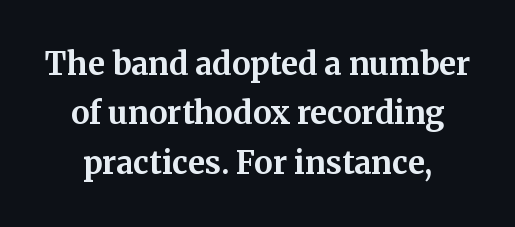
The lettering stays uniformly vertical, giving the passage a roman look. The baseline area is clear. A typesetter would call this proportional, since set widths differ per character. Serifs: yes, visible at the terminals of the letterforms.
